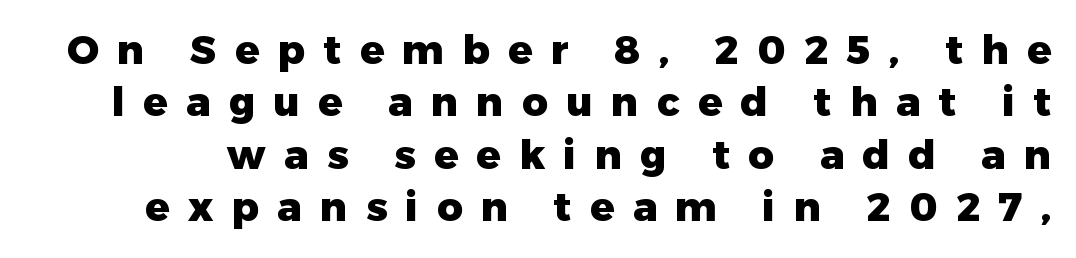
Q: Is the text bold? A: Yes.
Q: Is the text italic (slanted)? A: No, it is upright.
Q: Is the typeface a serif or a sans-serif typeface? A: Sans-serif.
Q: Is the text underlined? A: No.
Q: Is the spacing between letters normal or unusually wide? A: Unusually wide.
Q: Is the spacing between lines tight, normal or loose? A: Normal.
Q: Width (condensed, normal, or wide)? A: Normal.
Q: Stroke contrast? A: Low.
Q: x-height? A: Medium.
Q: Monospaced? A: No.
